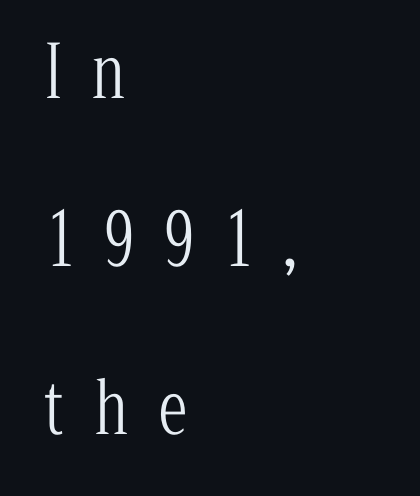
The image shows 72 px light, condensed serif type, upright; set left-aligned, loose line spacing (2.33x), unusually wide letter spacing (+0.42 em), not underlined; low stroke contrast and a medium x-height.
